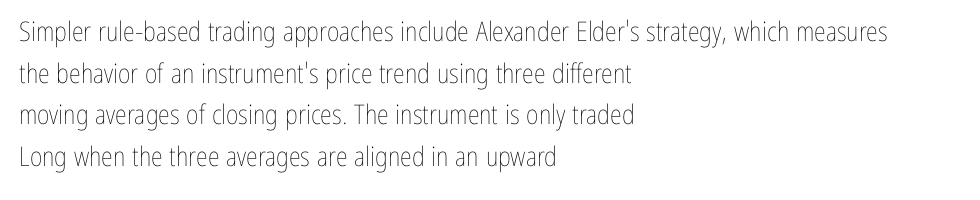
This sample uses an upright cut, with every glyph sitting square on the baseline. Lines of text with bare space underneath. The setting favours the left margin, as ordinary paragraphs usually do. Leading: standard. The typesetting does not lean heavy: it is not bold. You could call the tracking neutral — neither tight nor loose.
